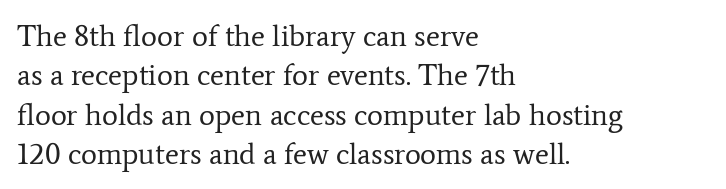
Q: Is the text bold? A: No.
Q: Is the text italic (slanted)? A: No, it is upright.
Q: Is the typeface a serif or a sans-serif typeface? A: Serif.
Q: Is the text underlined? A: No.
Q: How is the paragraph aligned? A: Left-aligned.
Q: Is the spacing between letters normal or unusually wide? A: Normal.
Q: Is the spacing between lines tight, normal or loose? A: Normal.
Q: Width (condensed, normal, or wide)? A: Normal.
Q: Stroke contrast? A: Low.
Q: x-height? A: Medium.
Q: Monospaced? A: No.
